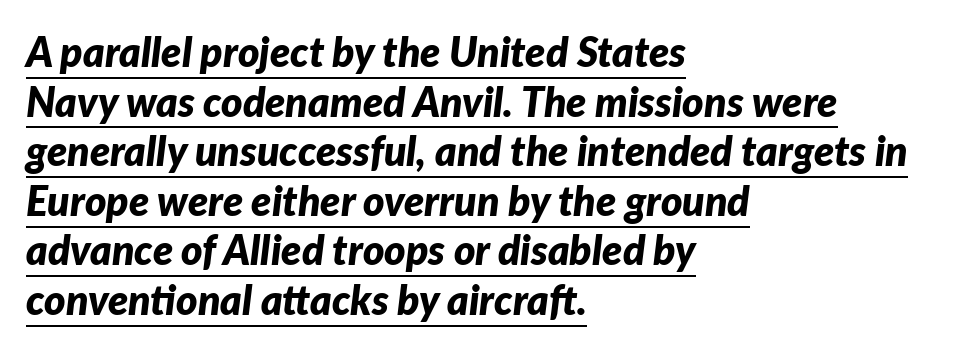
The image shows 41 px bold type, italic (leaning right); set left-aligned, line spacing 1.21x, normal letter spacing, underlined; low stroke contrast and a medium x-height.
